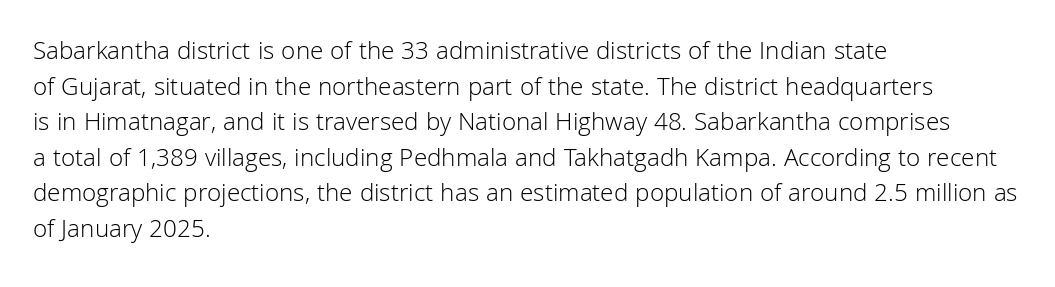
The image shows 26 px text type, upright; set left-aligned, normal line spacing (1.37x), normal letter spacing, not underlined.
